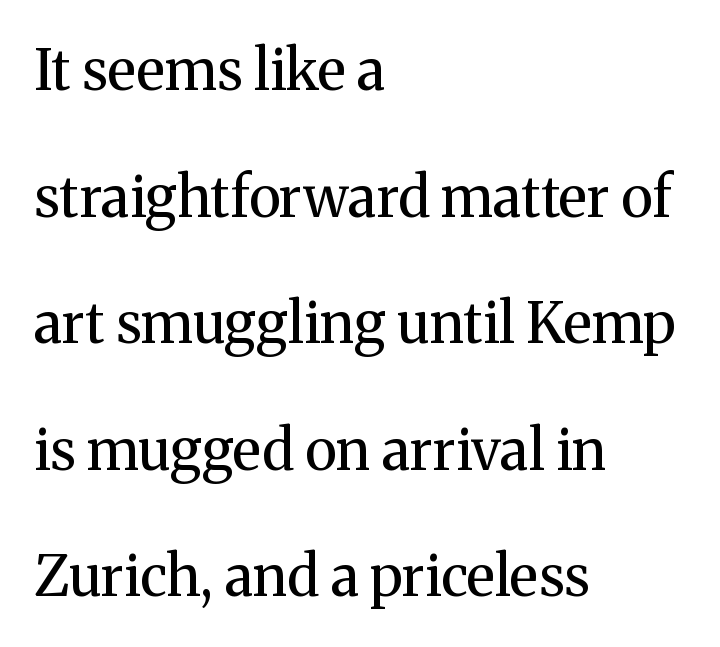
The text was rendered using a seriffed face with decorative stroke endings. The vertical gap from one line to the next is large. No word sits above an underline. Reading down the block, your eye returns to a fixed left position each line. Varying glyph widths throughout — classic text-font behaviour. The typography opts for an upright posture over an oblique one.
